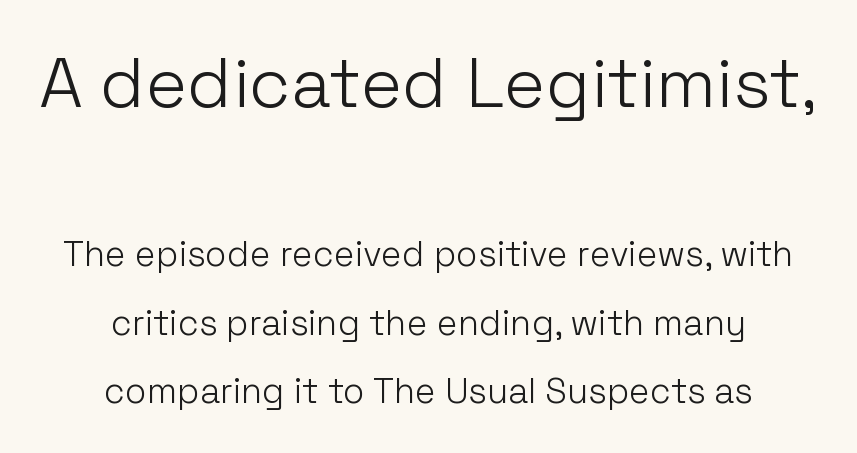
Q: Is the text bold? A: No.
Q: Is the text italic (slanted)? A: No, it is upright.
Q: Is the typeface a serif or a sans-serif typeface? A: Sans-serif.
Q: Is the text underlined? A: No.
Q: How is the paragraph aligned? A: Centered.
Q: Is the spacing between letters normal or unusually wide? A: Normal.
Q: Is the spacing between lines tight, normal or loose? A: Loose.
Q: Which block of text is set in a larger size, the first (top) or the second (bottom)? A: The first (top) one.
Q: Width (condensed, normal, or wide)? A: Normal.
Q: Stroke contrast? A: Low.
Q: x-height? A: Medium.
Q: Monospaced? A: No.
